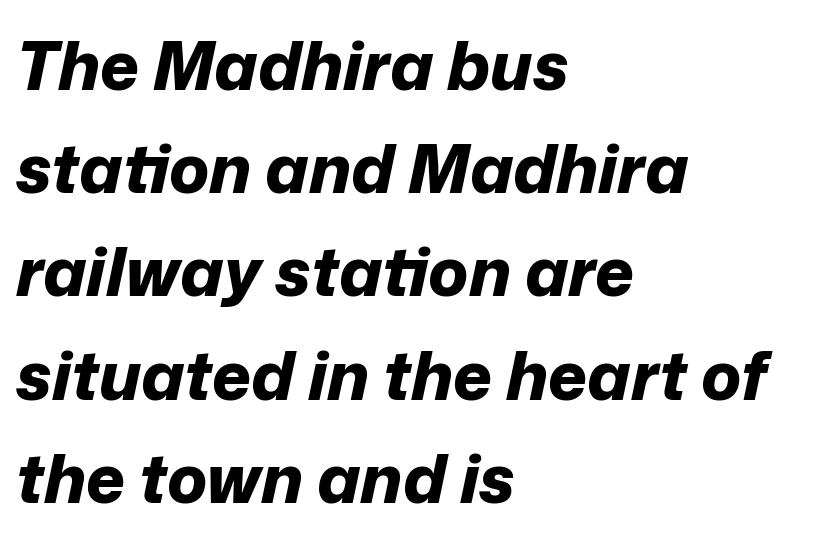
The image shows 67 px bold type, italic (leaning right); set left-aligned, normal line spacing (1.54x), normal letter spacing, not underlined; low stroke contrast and a medium x-height.
